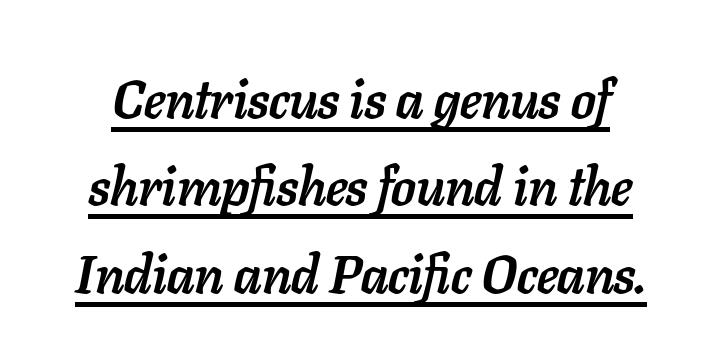
Heavy, bold letterforms. The letters are slanted; this is an italic face. A continuous stroke trails under the words, as in a hyperlink. Proportional: the letters do not fall into vertical columns. The lines sit at an ordinary, default distance from one another. Spacing between characters is what you'd get straight out of the box.
